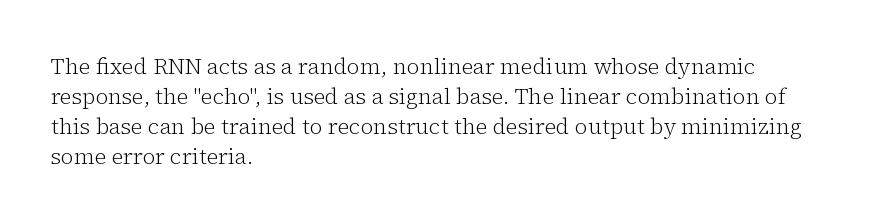
Reading down the column, the eye jumps a familiar distance to each next line. Left-aligned paragraph, ragged on the right. Check under the words: just untouched page. Nope, not italic — everything's standing straight.
